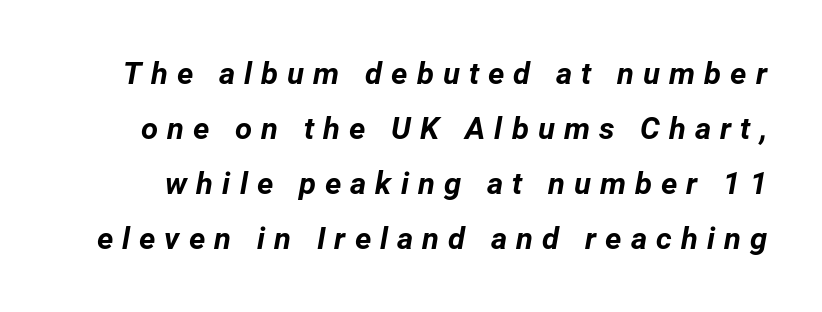
Caption: expanded tracking, letters set apart. The rendering uses natural spacing where letterforms have individual widths. Glance below the letters and you will spot only blank space. Italic: yes, the glyphs are oblique. Weight check: bold — yes, fully.
